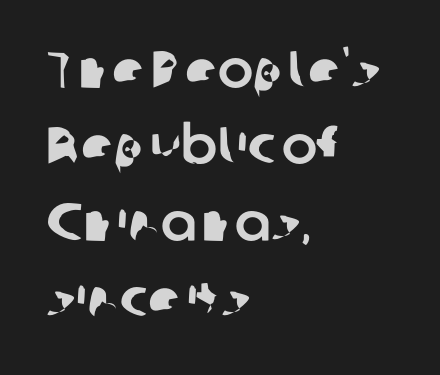
These lines stack with their left ends in a neat column. This sample keeps an unexceptional amount of space between lines. The passage shown is typeset with a sans-serif family. The zone under the glyphs is completely vacant. The rendering uses natural spacing where letterforms have individual widths.
